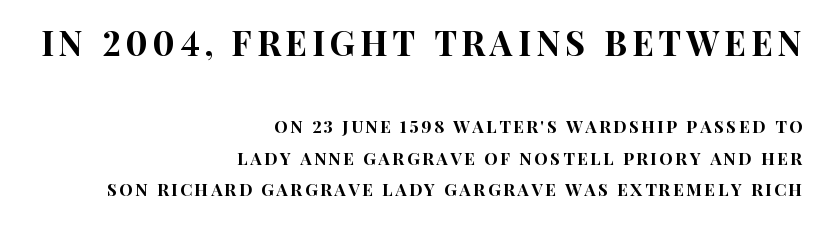
The lettering stays uniformly vertical, giving the passage a roman look. The space beneath each line is pristine and unruled. A student would notice the top passage is typeset larger than what follows. In CSS terms this would be text-align: right. The letters advance in unequal steps, a hallmark of proportional type.
